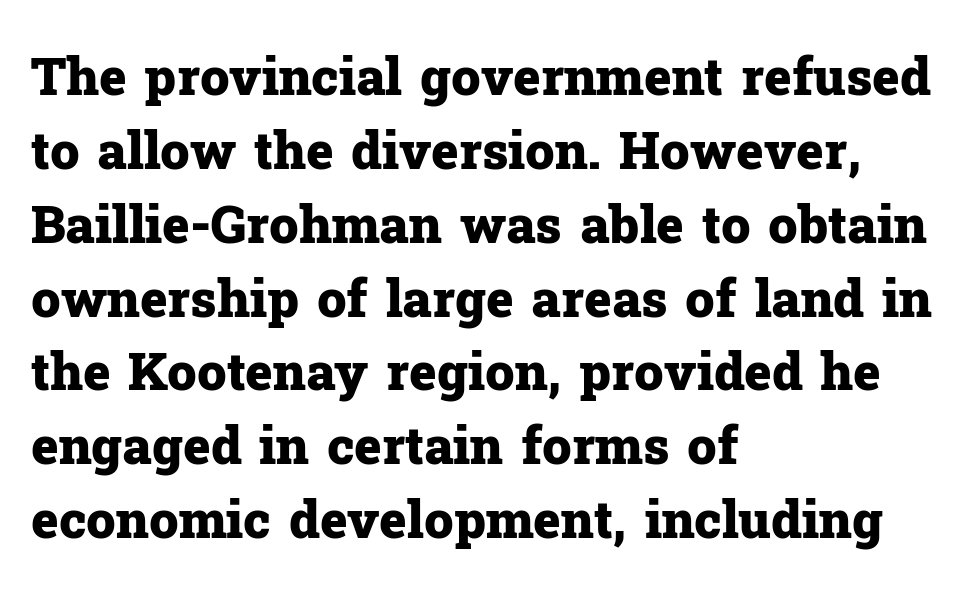
Italic? Not at all — the glyphs are vertical. Does extra space separate the letters? No, they use regular spacing. Caption: multi-line text, flush left, ragged right. The typesetting leans heavy: a genuine bold. These lines are rendered in a variable-pitch font. Line spacing here is normal.
